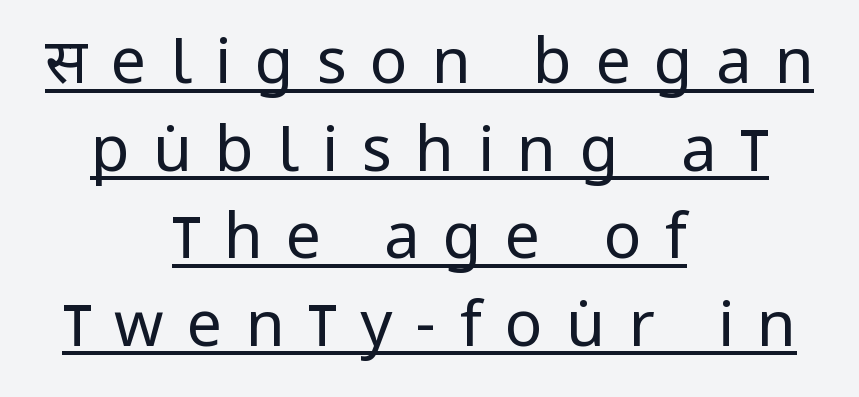
The font family rendered here belongs to the sans-serif group. These characters rest on top of a visible drawn line. Glyph-to-glyph distance is far greater than everyday printed text. A typesetter would call this proportional, since set widths differ per character.
